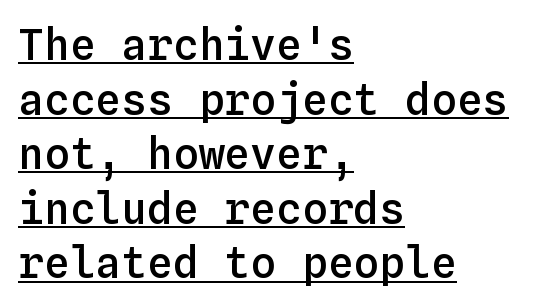
{"italic": "no", "bold": "semi", "weight": "semibold", "width": "normal", "stroke_contrast": "low", "x_height": "medium", "monospaced": "yes", "underline": "yes", "align": "left", "line_spacing": "normal", "line_spacing_ratio": 1.27, "letter_spacing": "normal", "letter_spacing_em": 0.0, "glyph_px": 43}
